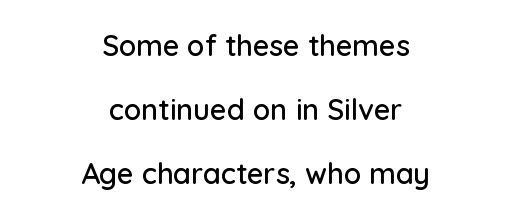
How are the letters spaced? Ordinarily, with no added tracking. Loosely led — the rows are spread out. The setting favours the middle, as headings and verse often do. Underline: absent. A roman cut, with each character standing at attention.
